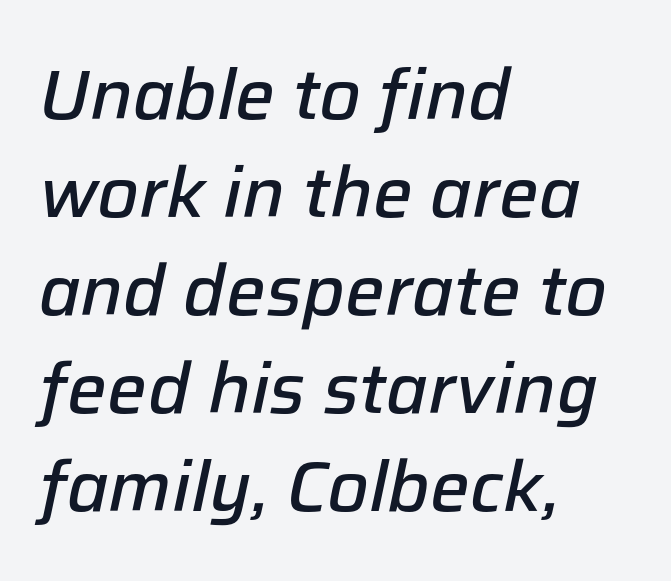
The face used here is a semibold: visibly heavier than regular, lighter than bold. Just letters on the line, the space beneath them empty. Yep, that's italic — everything's leaning. The ragged edge is on the right, which tells us the setting is flush left. The rendering uses natural spacing where letterforms have individual widths. How are the letters spaced? Ordinarily, with no added tracking.
